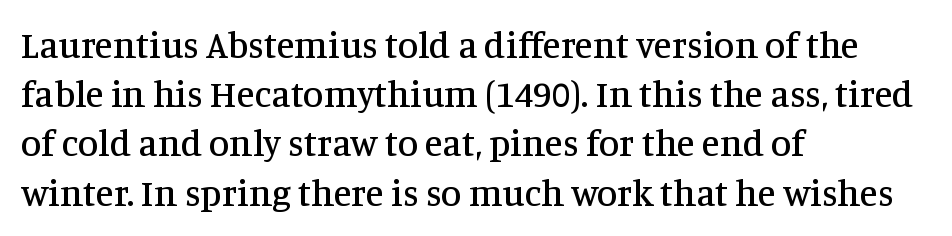
{"serif": "yes", "italic": "no", "width": "normal", "stroke_contrast": "medium", "x_height": "large", "monospaced": "no", "underline": "no", "align": "left", "line_spacing": "normal", "line_spacing_ratio": 1.33, "letter_spacing": "normal", "letter_spacing_em": 0.0, "glyph_px": 37}
